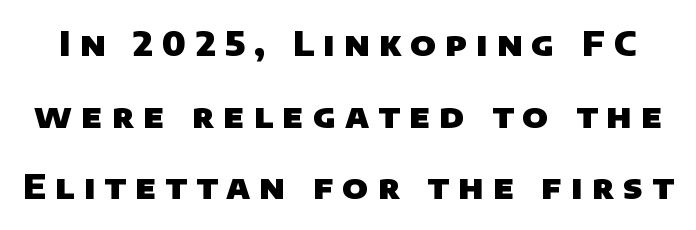
Underlining? Definitely not there. You could only call the tracking loose — the letters float apart. Grotesque or geometric, the face here clearly has no serifs. These words are printed bold, with thick strokes throughout. Think of a printed novel: that variable character pitch is what you see here.
